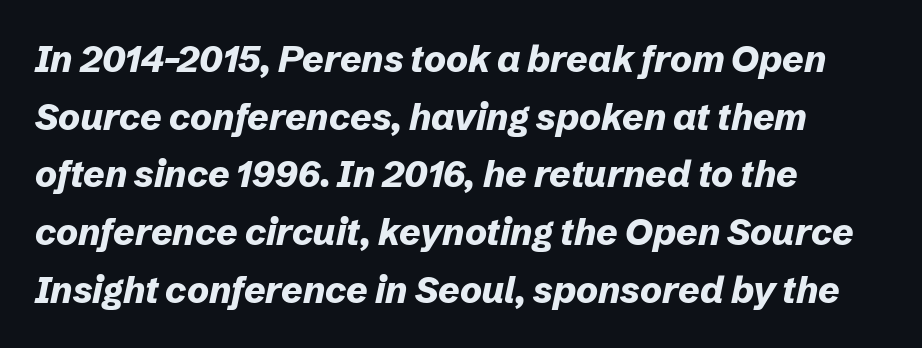
Q: Is the text bold? A: Yes.
Q: Is the text italic (slanted)? A: Yes, it leans right by about 12 degrees.
Q: Is the text underlined? A: No.
Q: How is the paragraph aligned? A: Left-aligned.
Q: Is the spacing between letters normal or unusually wide? A: Normal.
Q: Is the spacing between lines tight, normal or loose? A: Normal.
Q: Width (condensed, normal, or wide)? A: Normal.
Q: Stroke contrast? A: Low.
Q: x-height? A: Medium.
Q: Monospaced? A: No.
